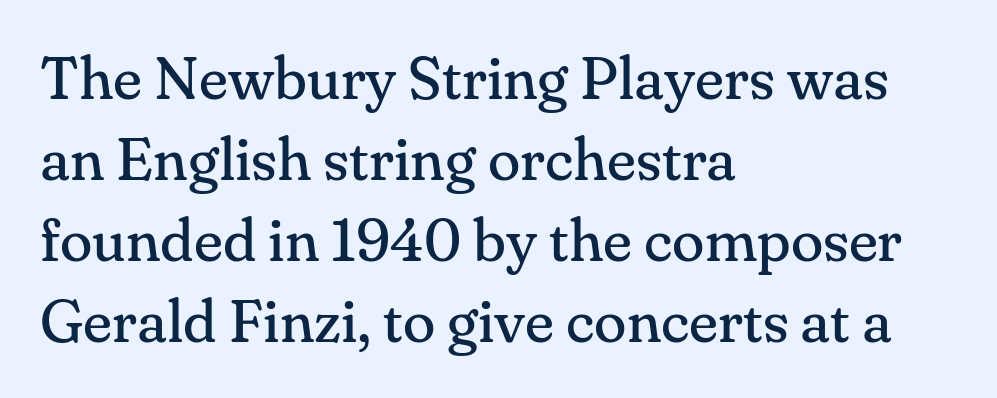
The image shows 60 px regular-weight serif type, upright; set left-aligned, normal line spacing (1.35x), normal letter spacing, not underlined; medium stroke contrast and a small x-height.
